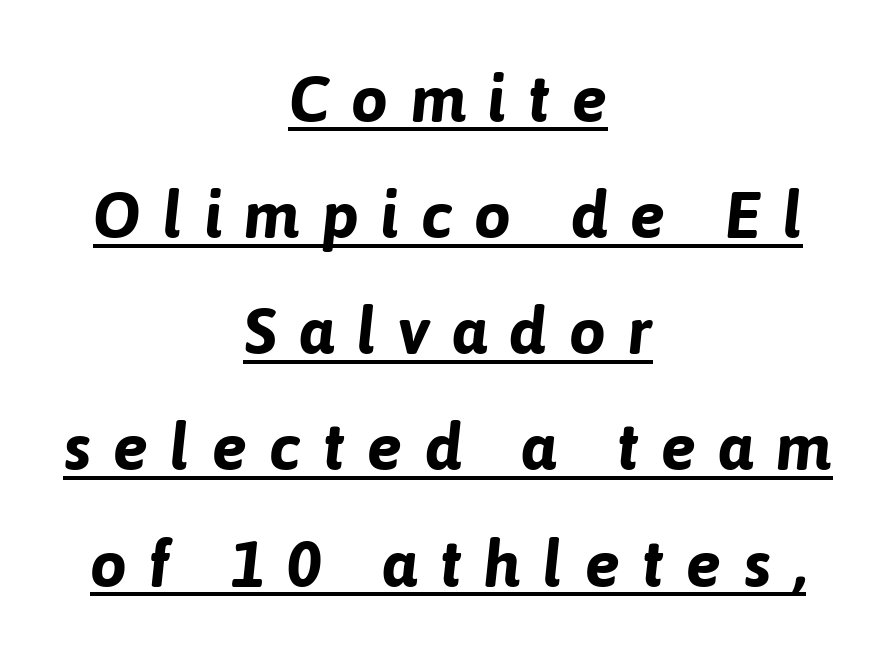
Letter spacing: wide. Students, observe the line beneath the letters — that is underlining. Typesetter's note: full bold, strokes at maximum text heaviness. The whitespace from short lines is split evenly between both sides. Varying glyph widths throughout — classic text-font behaviour.
